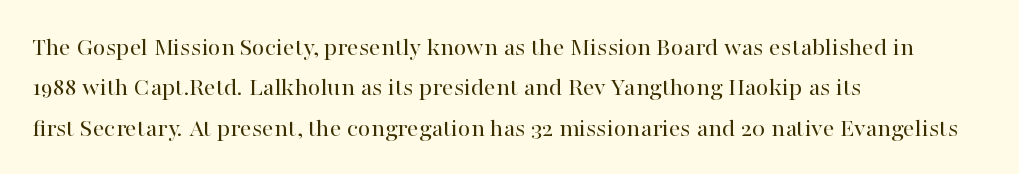
The image shows 26 px text type, upright; set left-aligned, normal line spacing (1.55x), normal letter spacing, not underlined.
